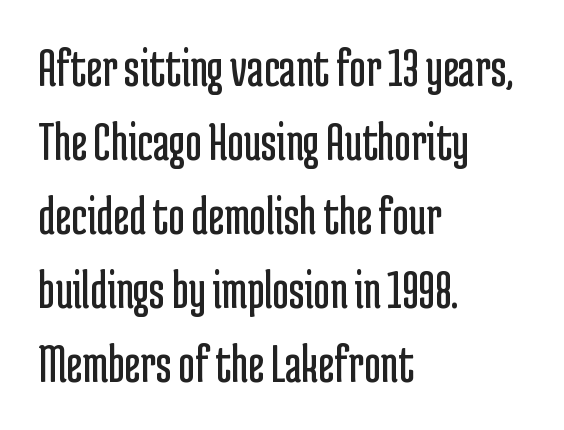
The image shows 56 px regular-weight, condensed sans-serif type, upright; set left-aligned, normal line spacing (1.32x), normal letter spacing, not underlined; low stroke contrast and a medium x-height.
